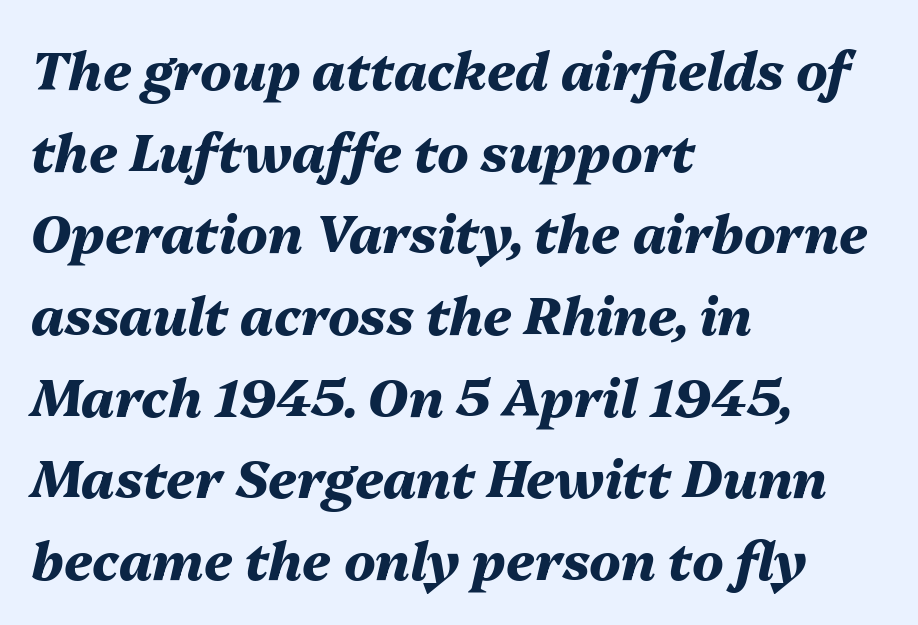
The image shows 52 px heavy type, italic (leaning right); set left-aligned, normal line spacing (1.57x), normal letter spacing, not underlined; medium stroke contrast and a medium x-height.
